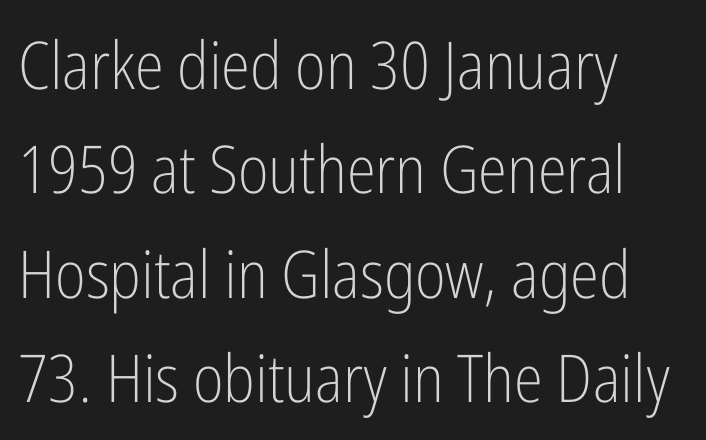
The lettering holds an erect, upright posture throughout. This sample has the flowing, uneven cadence of proportional lettering. Decoration check: the copy has no underline. Leading: standard.
